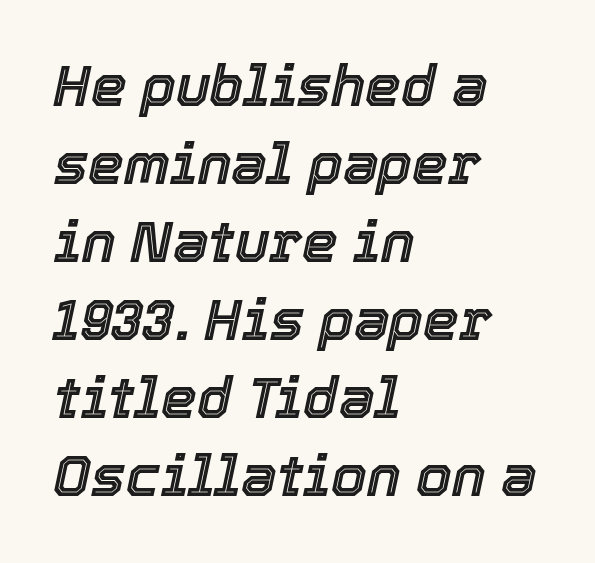
{"italic": "yes", "lean": "right", "slant_degrees": 12, "width": "normal", "x_height": "medium", "monospaced": "no", "underline": "no", "align": "left", "line_spacing": "normal", "line_spacing_ratio": 1.37, "letter_spacing": "normal", "letter_spacing_em": 0.0, "glyph_px": 57}
